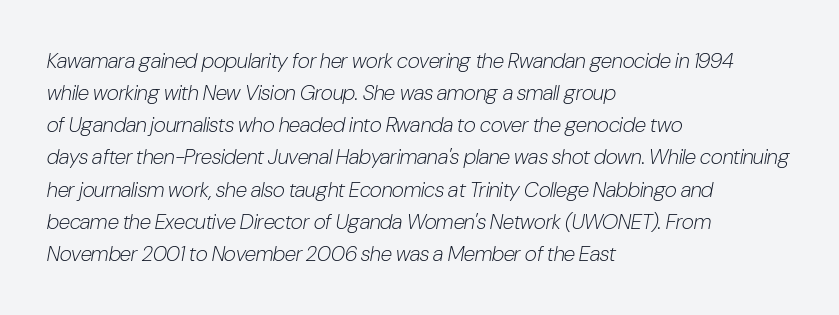
Horizontally, the lines are justified to the leading edge only. Descenders hang freely into open space. Unbolded letterforms with no extra heft. A typesetter would call this leading conventional body-copy spacing. The rendering keeps characters at their native spacing. The axis of the letterforms is tilted away from vertical.
